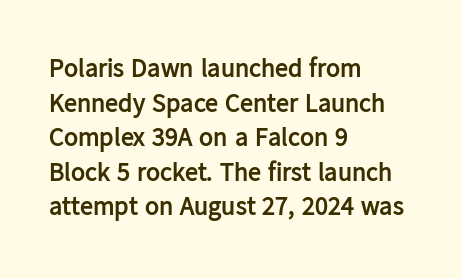
The image shows 26 px bold type, upright; set left-aligned, normal line spacing (1.33x), normal letter spacing, not underlined.
